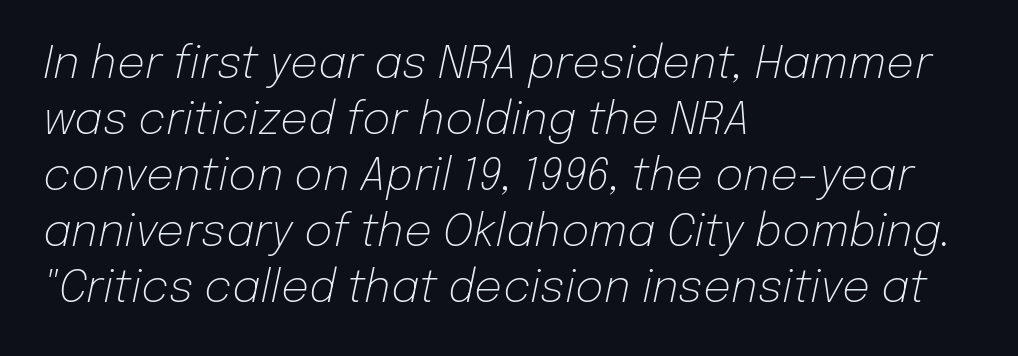
The horizontal fit of the characters is conventional and even. The axis of the letterforms is tilted away from vertical. Normally led — the rows are evenly, conventionally spaced. The cut favours lightness, reaching ordinary text weight at its darkest. Each row of text sits above clean, open space.
